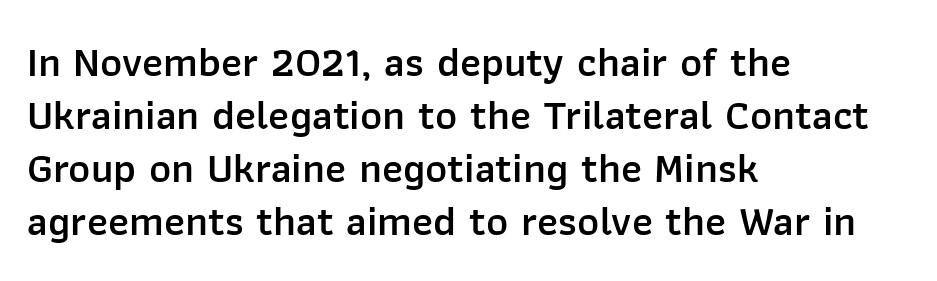
{"serif": "no", "italic": "no", "bold": "semi", "weight": "semibold", "width": "normal", "stroke_contrast": "low", "x_height": "medium", "monospaced": "no", "underline": "no", "align": "left", "line_spacing": "normal", "line_spacing_ratio": 1.26, "letter_spacing": "normal", "letter_spacing_em": 0.0, "glyph_px": 42}
